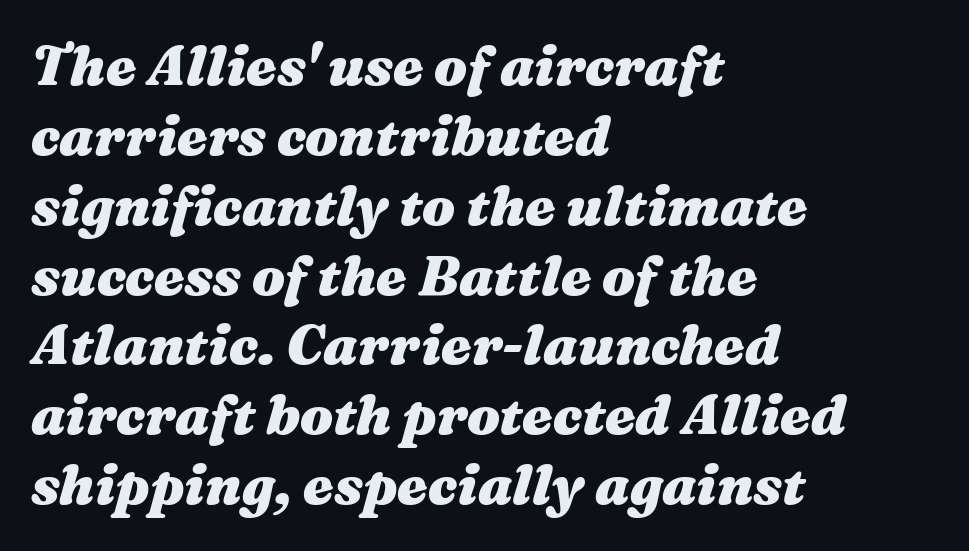
Q: Is the text bold? A: Yes.
Q: Is the text italic (slanted)? A: Yes, it leans right by about 16 degrees.
Q: Is the text underlined? A: No.
Q: How is the paragraph aligned? A: Left-aligned.
Q: Is the spacing between letters normal or unusually wide? A: Normal.
Q: Is the spacing between lines tight, normal or loose? A: Normal.
Q: Width (condensed, normal, or wide)? A: Wide.
Q: Stroke contrast? A: Medium.
Q: x-height? A: Medium.
Q: Monospaced? A: No.
